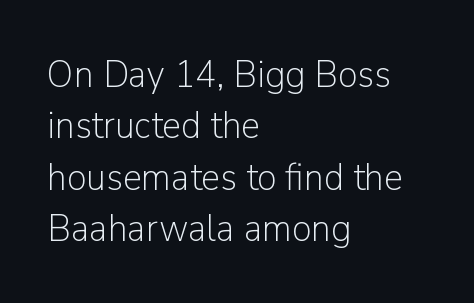
The image shows 39 px light sans-serif type, upright; set left-aligned, normal line spacing (1.32x), normal letter spacing, not underlined; low stroke contrast and a medium x-height.
